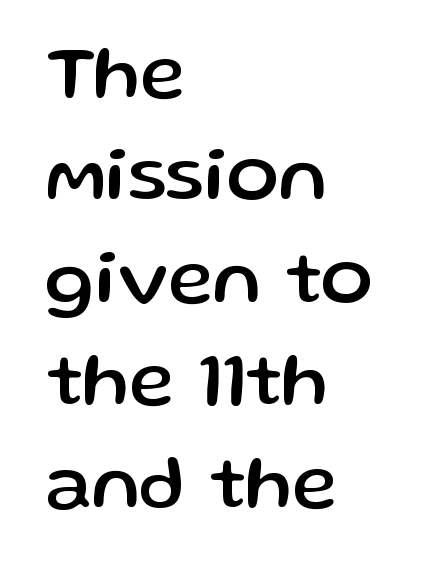
The image shows 77 px sans-serif type, upright; set left-aligned, normal line spacing (1.33x), normal letter spacing, not underlined; low stroke contrast and a medium x-height.
